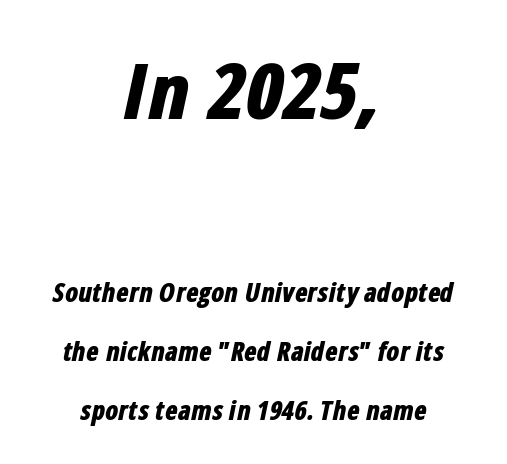
The block sitting higher on the canvas is the one with enlarged characters. Horizontally, the lines are justified to the midpoint only. Here the designer chose a conventional face with non-uniform glyph widths. A typesetter would call this zero additional tracking.
